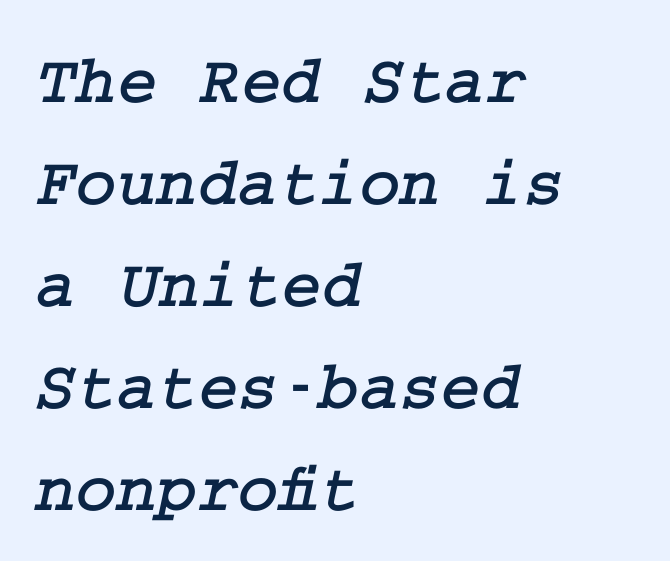
Q: Is the typeface a serif or a sans-serif typeface? A: Serif.
Q: Is the text underlined? A: No.
Q: How is the paragraph aligned? A: Left-aligned.
Q: Is the spacing between letters normal or unusually wide? A: Normal.
Q: Is the spacing between lines tight, normal or loose? A: Normal.
Q: Width (condensed, normal, or wide)? A: Normal.
Q: Stroke contrast? A: Low.
Q: x-height? A: Medium.
